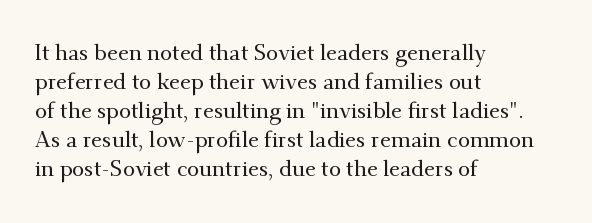
{"italic": "no", "underline": "no", "align": "left", "line_spacing": "normal", "line_spacing_ratio": 1.32, "letter_spacing": "normal", "letter_spacing_em": 0.0, "glyph_px": 22}
